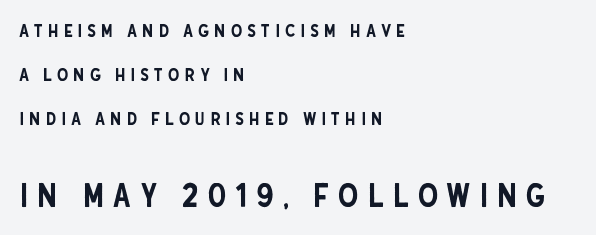
{"serif": "no", "italic": "no", "width": "condensed", "stroke_contrast": "low", "x_height": "large", "monospaced": "no", "underline": "no", "align": "left", "line_spacing": "loose", "line_spacing_ratio": 2.44, "letter_spacing": "wide", "letter_spacing_em": 0.27, "larger_block": "second", "size_ratio": 1.78, "glyph_px": 32}
